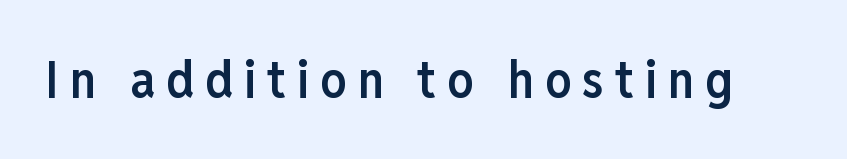
Italic: no, the glyphs are upright roman. Only glyphs here, with clear space below each row. Display-style spreading of the glyphs; the letterfit is very open. Proportional: the letters do not fall into vertical columns.
